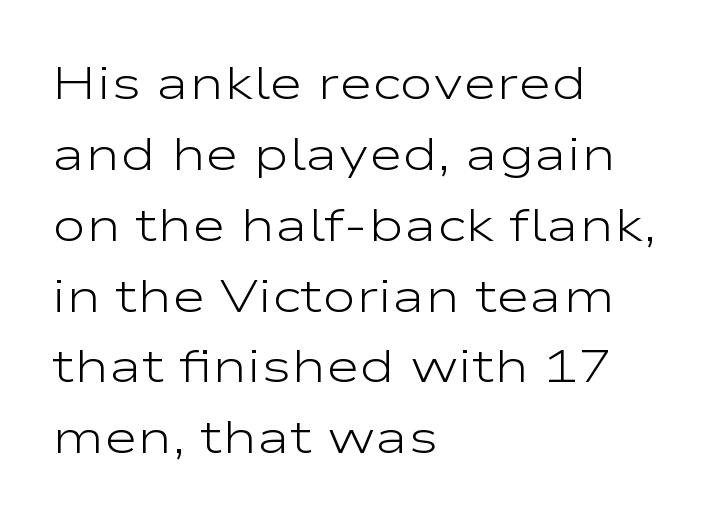
{"serif": "no", "italic": "no", "bold": "no", "weight": "light", "width": "wide", "stroke_contrast": "low", "x_height": "medium", "monospaced": "no", "underline": "no", "align": "left", "line_spacing": "normal", "line_spacing_ratio": 1.54, "letter_spacing": "normal", "letter_spacing_em": 0.0, "glyph_px": 46}
